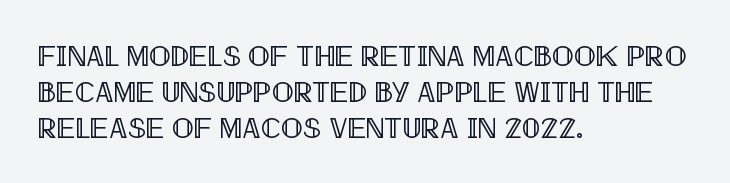
The image shows 29 px condensed type, upright; set left-aligned, normal line spacing (1.25x), normal letter spacing, not underlined; a large x-height.
